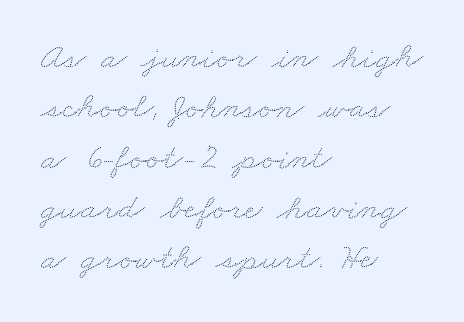
Q: Is the text underlined? A: No.
Q: How is the paragraph aligned? A: Left-aligned.
Q: Is the spacing between letters normal or unusually wide? A: Normal.
Q: Is the spacing between lines tight, normal or loose? A: Normal.
Q: Width (condensed, normal, or wide)? A: Wide.
Q: Stroke contrast? A: Low.
Q: x-height? A: Small.
Q: Monospaced? A: No.
